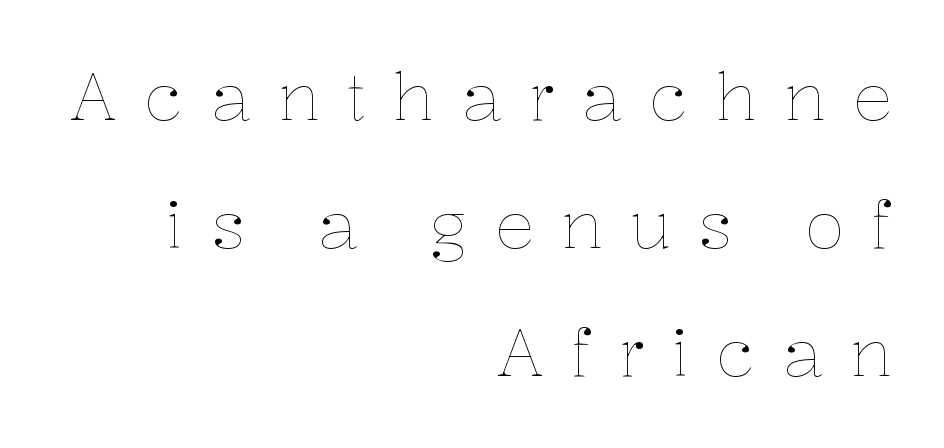
The image shows 66 px thin type, upright; set right-aligned, loose line spacing (1.94x), unusually wide letter spacing (+0.4 em), not underlined; low stroke contrast and a medium x-height.
